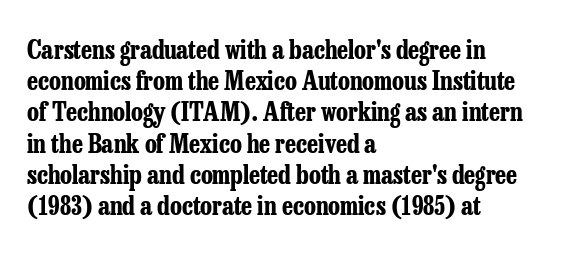
Caption: standard tracking, unaltered. Weight: bold. Line beginnings align vertically; line endings do not. The type sits square on the baseline with zero lean.
